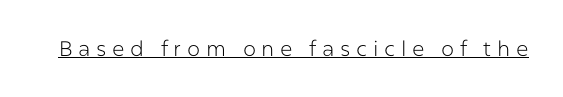
No letter is thick-stroked: the sample isn't bold. The line texture is sparse and dotted thanks to wide tracking. Do the letters lean? They stand straight. Beneath each row of characters lies a ruled line.
